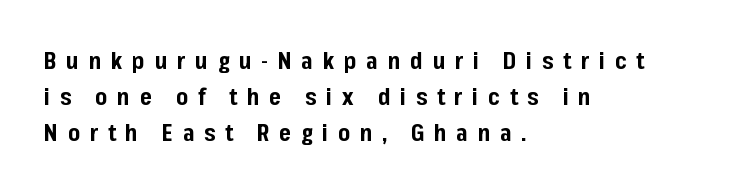
{"italic": "no", "bold": "yes", "underline": "no", "align": "left", "line_spacing": "normal", "line_spacing_ratio": 1.57, "letter_spacing": "wide", "letter_spacing_em": 0.42, "glyph_px": 23}
